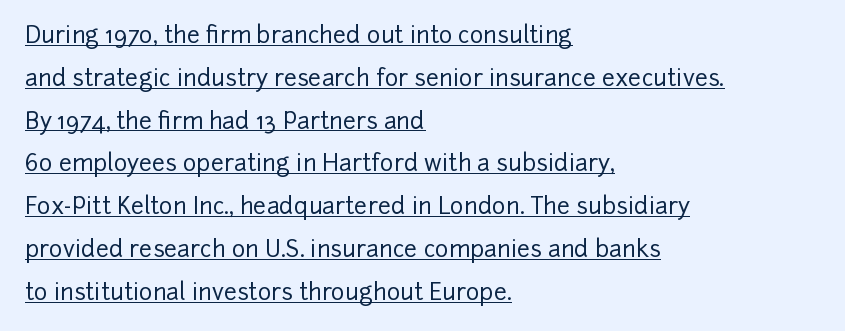
Q: Is the text italic (slanted)? A: No, it is upright.
Q: Is the text underlined? A: Yes.
Q: How is the paragraph aligned? A: Left-aligned.
Q: Is the spacing between letters normal or unusually wide? A: Normal.
